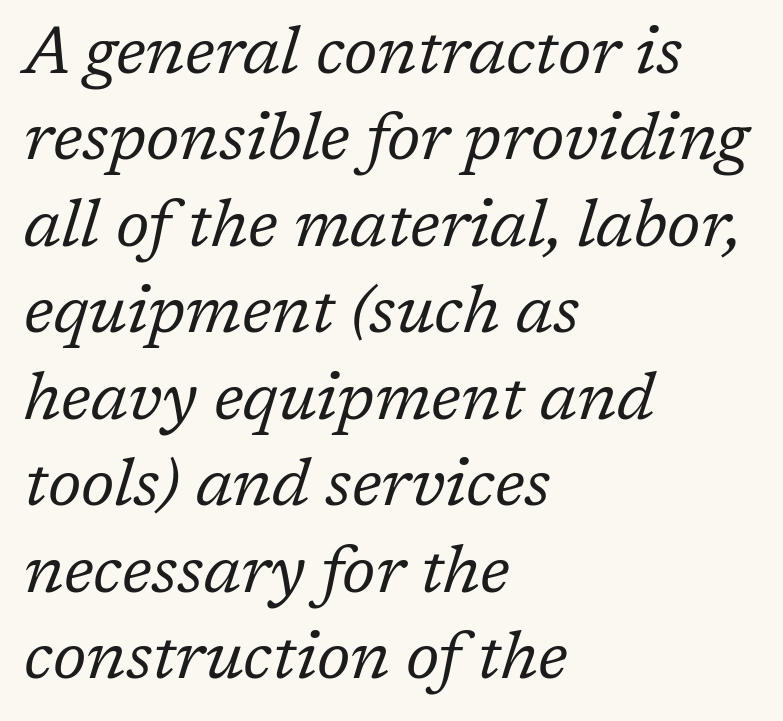
Q: Is the text bold? A: No.
Q: Is the text italic (slanted)? A: Yes, it leans right by about 17 degrees.
Q: Is the typeface a serif or a sans-serif typeface? A: Serif.
Q: Is the text underlined? A: No.
Q: How is the paragraph aligned? A: Left-aligned.
Q: Is the spacing between letters normal or unusually wide? A: Normal.
Q: Is the spacing between lines tight, normal or loose? A: Normal.
Q: Width (condensed, normal, or wide)? A: Normal.
Q: Stroke contrast? A: Low.
Q: x-height? A: Medium.
Q: Monospaced? A: No.
